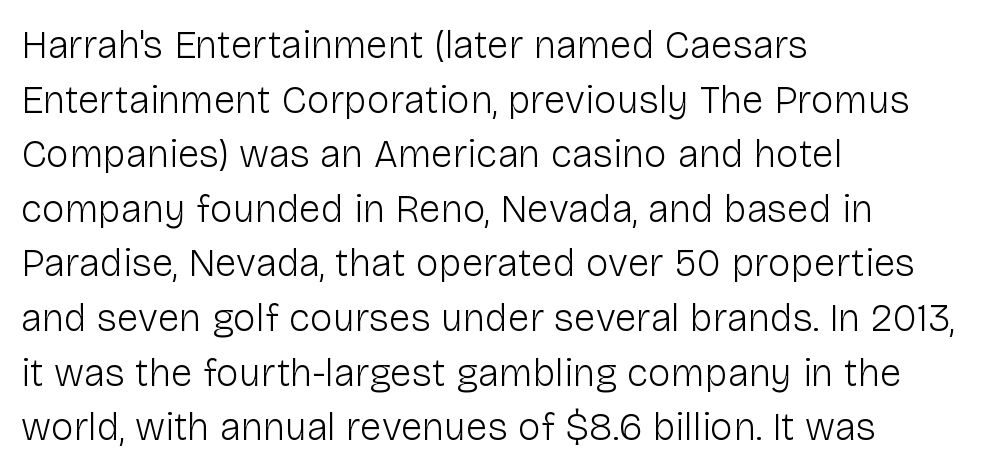
The image shows 39 px light sans-serif type, upright; set left-aligned, normal line spacing (1.4x), normal letter spacing, not underlined; low stroke contrast and a medium x-height.
